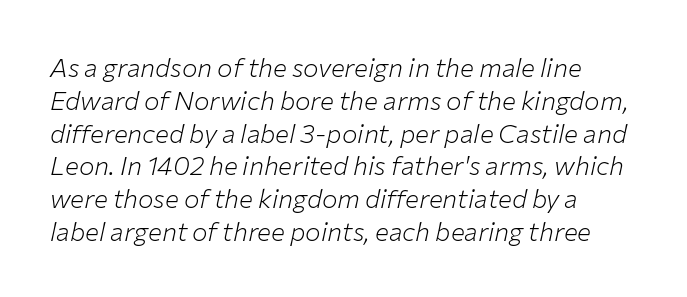
Would a proofreader flag this as italicized? Yes. Tracking value appears to be zero — textbook default spacing. The leading is moderate, giving the passage an even texture. These lines are set flush left with a ragged right edge.
